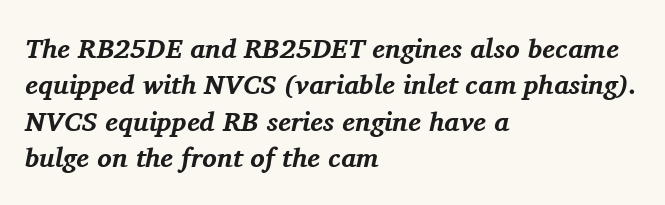
{"italic": "yes", "lean": "right", "slant_degrees": 11, "bold": "yes", "underline": "no", "align": "left", "line_spacing": "normal", "line_spacing_ratio": 1.35, "letter_spacing": "normal", "letter_spacing_em": 0.0, "glyph_px": 27}
